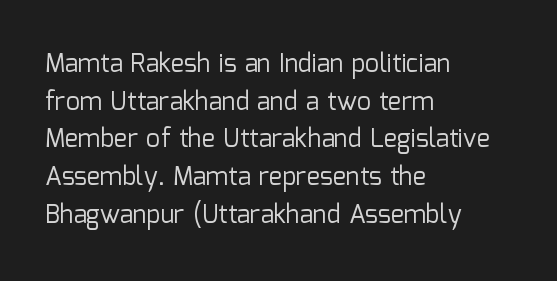
Q: Is the text bold? A: No.
Q: Is the text italic (slanted)? A: No, it is upright.
Q: Is the text underlined? A: No.
Q: How is the paragraph aligned? A: Left-aligned.
Q: Is the spacing between letters normal or unusually wide? A: Normal.
Q: Is the spacing between lines tight, normal or loose? A: Normal.
